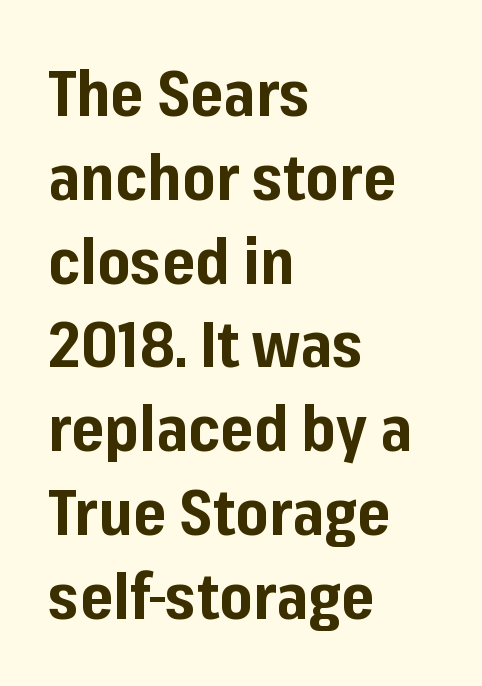
The horizontal fit of the characters is conventional and even. The letters carry no serifs — their stems end cleanly without finishing strokes. Bare-footed words on every line. A typesetter would call this proportional, since set widths differ per character.
